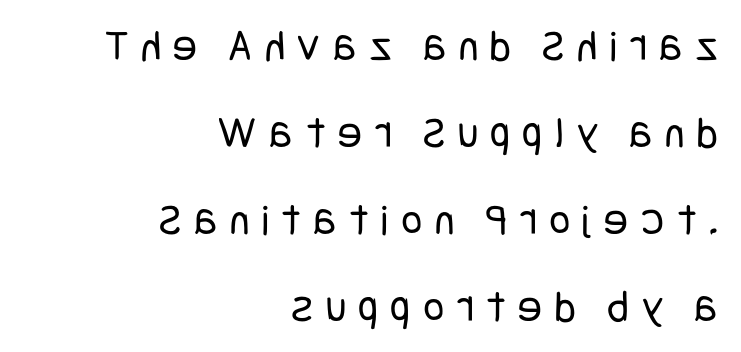
The image shows 45 px regular-weight, condensed sans-serif type, upright; set right-aligned, loose line spacing (1.93x), unusually wide letter spacing (+0.28 em), not underlined; low stroke contrast and a large x-height.
